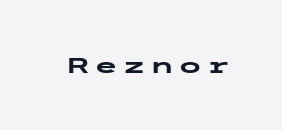
Weight check: bold — yes, fully. Rule under the text: the space is simply empty. Quick note: not italic, upright.
